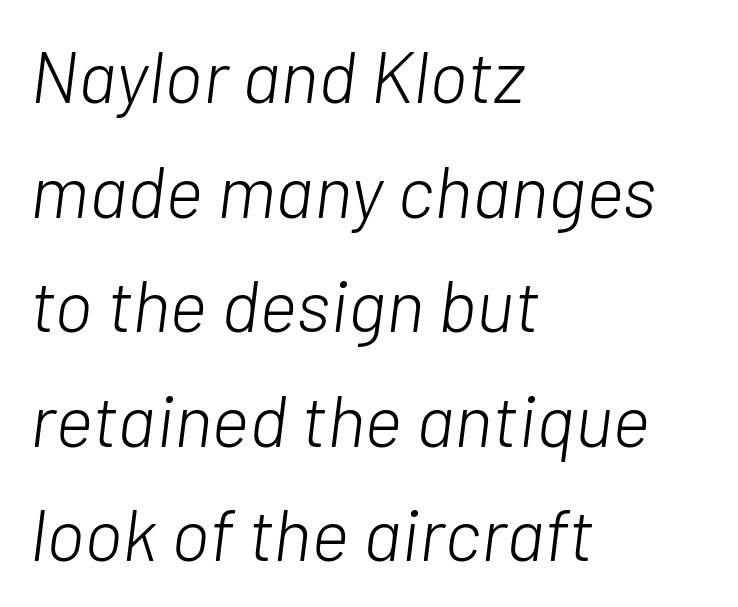
Q: Is the text bold? A: No.
Q: Is the text italic (slanted)? A: Yes, it leans right by about 7 degrees.
Q: Is the text underlined? A: No.
Q: How is the paragraph aligned? A: Left-aligned.
Q: Is the spacing between letters normal or unusually wide? A: Normal.
Q: Is the spacing between lines tight, normal or loose? A: Normal.
Q: Width (condensed, normal, or wide)? A: Normal.
Q: Stroke contrast? A: Low.
Q: x-height? A: Medium.
Q: Monospaced? A: No.
